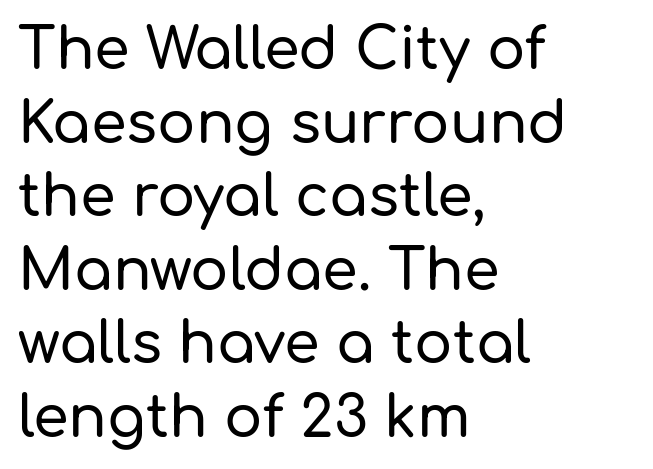
Q: Is the text italic (slanted)? A: No, it is upright.
Q: Is the typeface a serif or a sans-serif typeface? A: Sans-serif.
Q: Is the text underlined? A: No.
Q: How is the paragraph aligned? A: Left-aligned.
Q: Is the spacing between letters normal or unusually wide? A: Normal.
Q: Is the spacing between lines tight, normal or loose? A: Normal.
Q: Width (condensed, normal, or wide)? A: Normal.
Q: Stroke contrast? A: Low.
Q: x-height? A: Medium.
Q: Monospaced? A: No.
